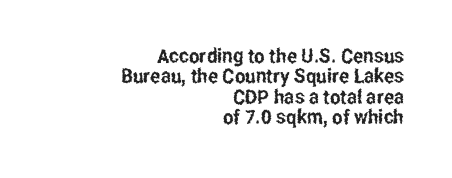
A bare baseline throughout the passage. Leading is clearly below the norm, producing a dense column. This sample uses plain, unmodified letter spacing. Where is the straight margin? On the right. Posture: vertical.
